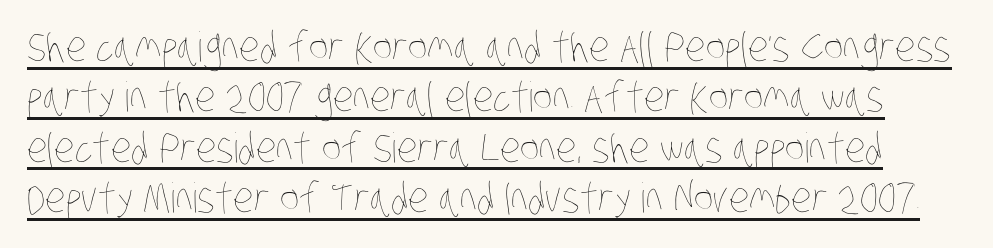
Caption: standard tracking, unaltered. These lines are rendered in a variable-pitch font. Letters have the restrained weight of plain body copy at most. These characters rest on top of a visible drawn line.
